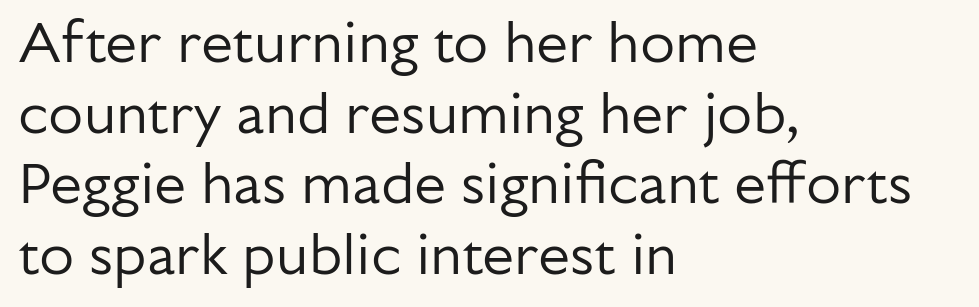
Q: Is the text bold? A: No.
Q: Is the text italic (slanted)? A: No, it is upright.
Q: Is the typeface a serif or a sans-serif typeface? A: Sans-serif.
Q: Is the text underlined? A: No.
Q: How is the paragraph aligned? A: Left-aligned.
Q: Is the spacing between letters normal or unusually wide? A: Normal.
Q: Width (condensed, normal, or wide)? A: Normal.
Q: Stroke contrast? A: Low.
Q: x-height? A: Medium.
Q: Monospaced? A: No.
